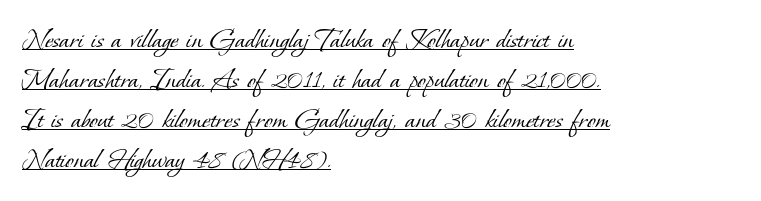
The image shows 31 px light serif type; set left-aligned, normal line spacing (1.29x), normal letter spacing, underlined; low stroke contrast and a small x-height.
